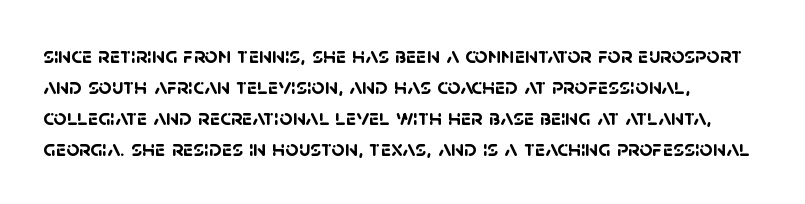
Q: Is the text bold? A: Yes.
Q: Is the text underlined? A: No.
Q: Is the spacing between letters normal or unusually wide? A: Normal.
Q: Is the spacing between lines tight, normal or loose? A: Normal.
